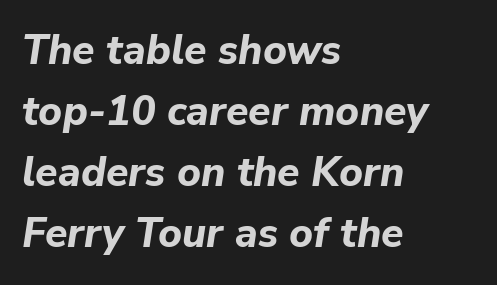
{"italic": "yes", "lean": "right", "slant_degrees": 9, "bold": "yes", "weight": "bold", "width": "normal", "stroke_contrast": "low", "x_height": "medium", "monospaced": "no", "underline": "no", "align": "left", "line_spacing": "normal", "line_spacing_ratio": 1.49, "letter_spacing": "normal", "letter_spacing_em": 0.0, "glyph_px": 41}
